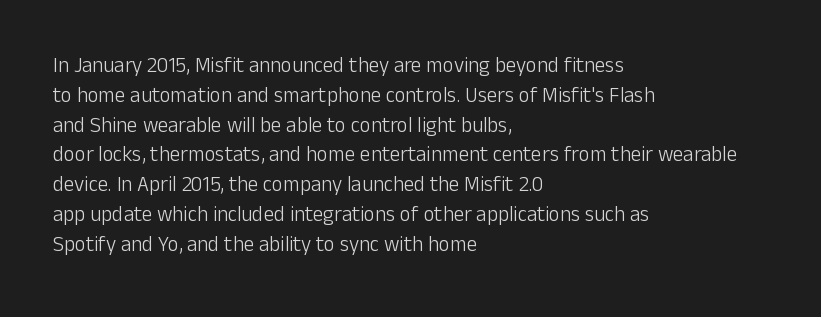
Q: Is the text bold? A: No.
Q: Is the text italic (slanted)? A: No, it is upright.
Q: Is the text underlined? A: No.
Q: How is the paragraph aligned? A: Left-aligned.
Q: Is the spacing between letters normal or unusually wide? A: Normal.
Q: Is the spacing between lines tight, normal or loose? A: Normal.
